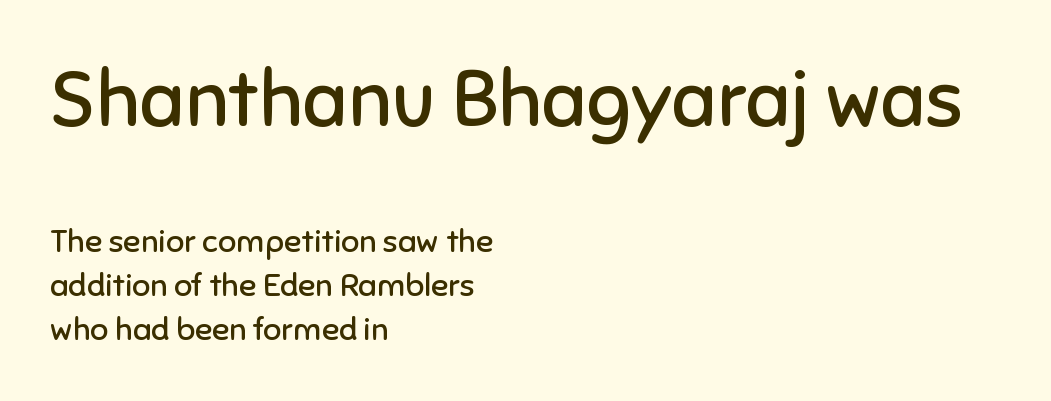
Q: Is the text bold? A: No.
Q: Is the text italic (slanted)? A: No, it is upright.
Q: Is the typeface a serif or a sans-serif typeface? A: Sans-serif.
Q: Is the text underlined? A: No.
Q: How is the paragraph aligned? A: Left-aligned.
Q: Is the spacing between letters normal or unusually wide? A: Normal.
Q: Is the spacing between lines tight, normal or loose? A: Normal.
Q: Which block of text is set in a larger size, the first (top) or the second (bottom)? A: The first (top) one.
Q: Width (condensed, normal, or wide)? A: Normal.
Q: Stroke contrast? A: Low.
Q: x-height? A: Medium.
Q: Monospaced? A: No.
